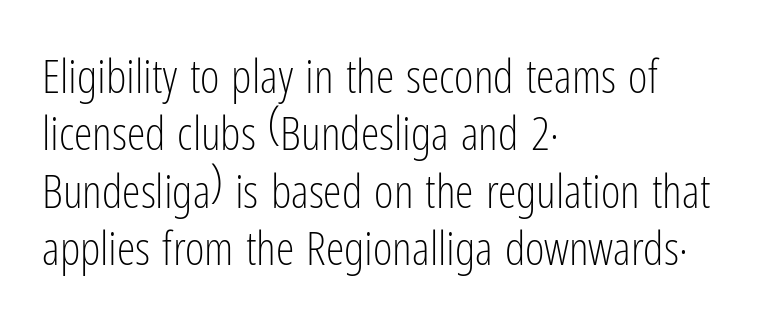
{"serif": "no", "italic": "no", "bold": "no", "weight": "light", "width": "condensed", "stroke_contrast": "low", "x_height": "medium", "monospaced": "no", "underline": "no", "align": "left", "line_spacing_ratio": 1.22, "letter_spacing": "normal", "letter_spacing_em": 0.0, "glyph_px": 47}
